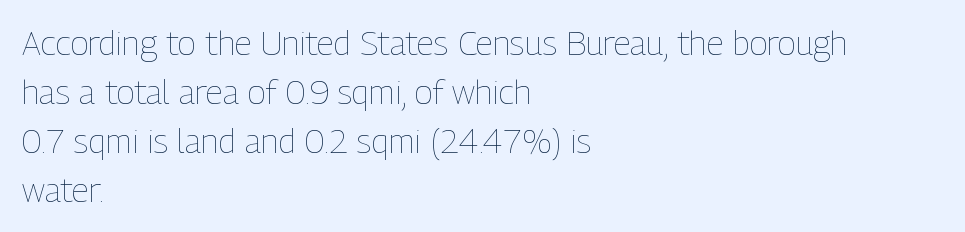
{"italic": "no", "bold": "no", "weight": "thin", "width": "condensed", "stroke_contrast": "low", "x_height": "medium", "monospaced": "no", "underline": "no", "align": "left", "line_spacing": "normal", "line_spacing_ratio": 1.44, "letter_spacing": "normal", "letter_spacing_em": 0.0, "glyph_px": 34}
